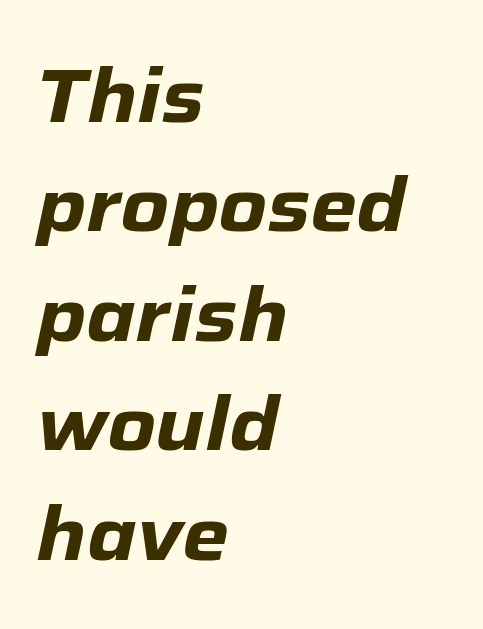
Honestly, the row spacing looks completely unremarkable. Proportional: the letters do not fall into vertical columns. Compared with an ordinary text face, these strokes are far heavier — a full bold. The space directly below the letters is spotless. Here the glyphs are tracked normally, forming tight word shapes. Teacher's note: observe the even left margin — that is flush-left alignment.
